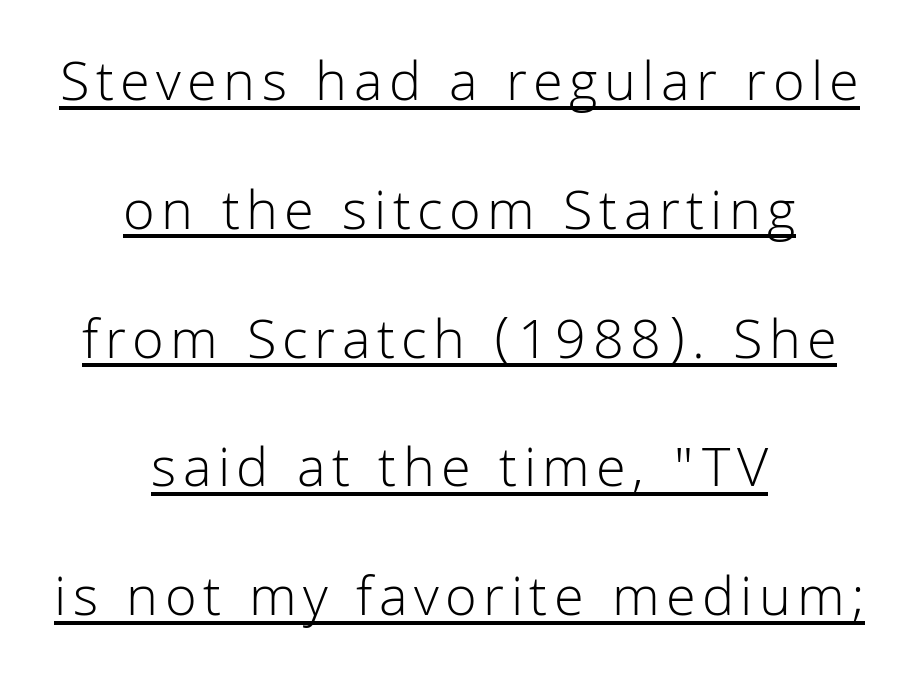
The image shows 58 px light sans-serif type, upright; set centered, loose line spacing (2.22x), underlined; low stroke contrast and a medium x-height.
